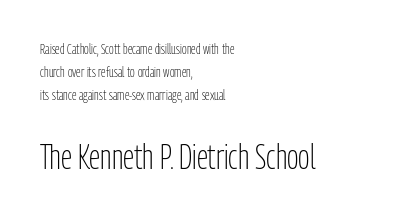
This sample is left-justified, so line endings fall wherever the words run out. Evenly set lines give the paragraph a standard silhouette. The face used here is rendered with its standard letterfit. Typographically, this falls in the sans-serif category. The face used here is proportionally spaced, like ordinary book or web type. Style check: upright.
